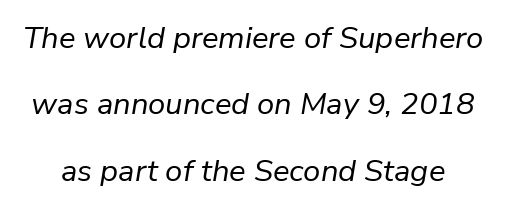
{"italic": "yes", "lean": "right", "slant_degrees": 9, "bold": "no", "weight": "regular", "width": "normal", "stroke_contrast": "low", "x_height": "medium", "monospaced": "no", "underline": "no", "line_spacing": "loose", "line_spacing_ratio": 2.14, "letter_spacing": "normal", "letter_spacing_em": 0.0, "glyph_px": 31}
